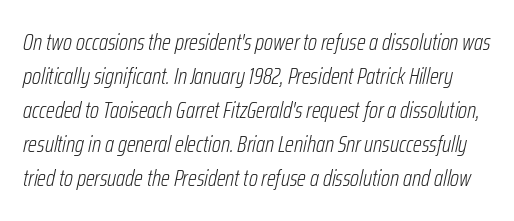
{"italic": "yes", "lean": "right", "slant_degrees": 12, "bold": "no", "underline": "no", "line_spacing": "normal", "line_spacing_ratio": 1.48, "letter_spacing": "normal", "letter_spacing_em": 0.0, "glyph_px": 23}
